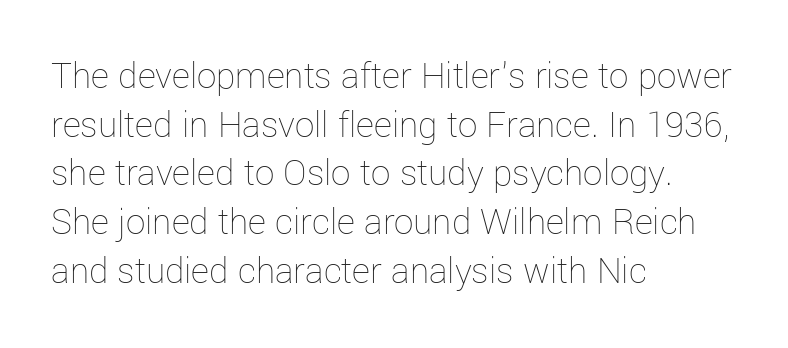
{"italic": "no", "bold": "no", "weight": "thin", "width": "normal", "stroke_contrast": "low", "x_height": "medium", "monospaced": "no", "underline": "no", "align": "left", "line_spacing": "normal", "line_spacing_ratio": 1.25, "letter_spacing": "normal", "letter_spacing_em": 0.0, "glyph_px": 39}
